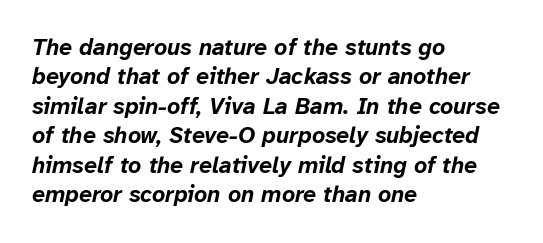
The image shows 23 px bold type, italic (leaning right); set left-aligned, normal line spacing (1.28x), normal letter spacing, not underlined.
